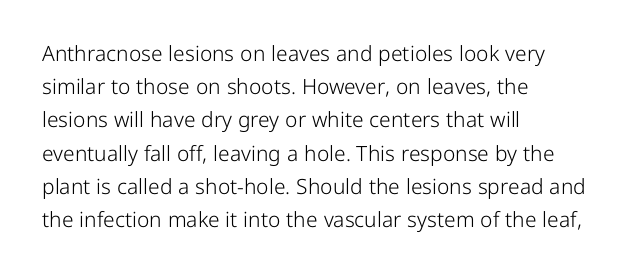
The image shows 21 px text type, upright; set left-aligned, normal line spacing (1.58x), normal letter spacing, not underlined.
